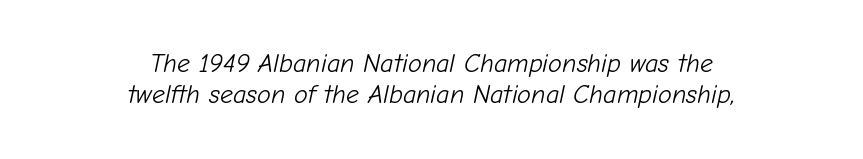
Unmarked baselines from the first word to the last. A typesetter would call this zero additional tracking. Posture: slanted. The rag falls on both sides of this text block equally. Vertical stems look standard width or narrower in stroke.
